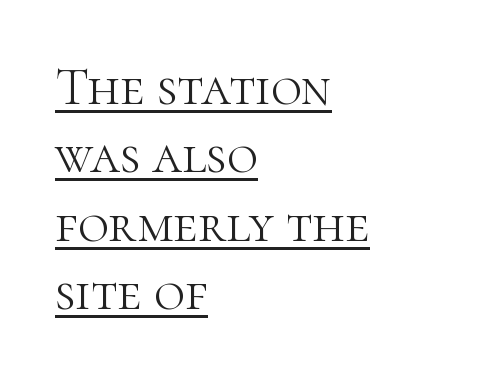
Proportional: the letters do not fall into vertical columns. No heavy texture on the line: the type isn't bold. Serif or sans? Serif — the stroke terminals have little feet. A student would call this left alignment; a typographer would say flush left, rag right.
